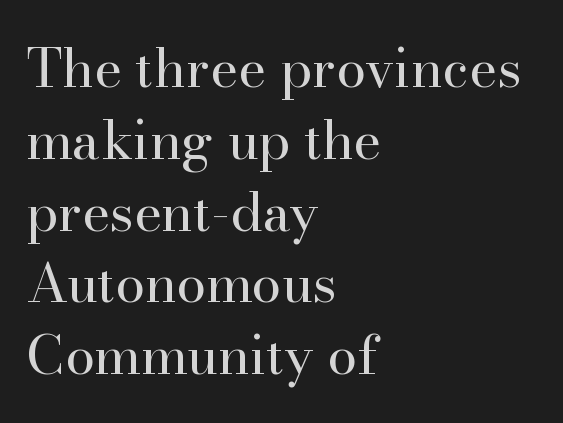
{"serif": "yes", "italic": "no", "bold": "no", "weight": "regular", "width": "normal", "stroke_contrast": "high", "x_height": "small", "monospaced": "no", "underline": "no", "align": "left", "line_spacing": "normal", "line_spacing_ratio": 1.33, "letter_spacing": "normal", "letter_spacing_em": 0.0, "glyph_px": 54}
